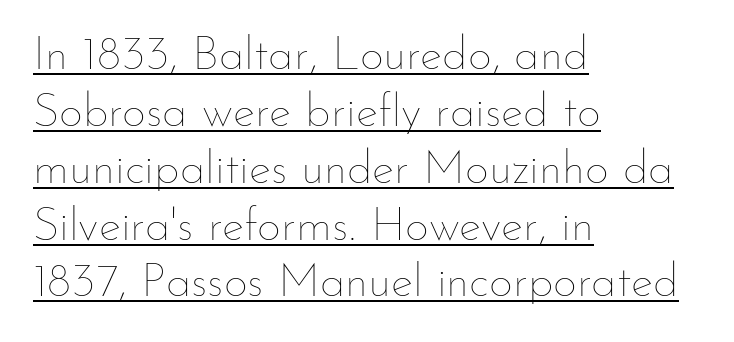
Q: Is the text bold? A: No.
Q: Is the text italic (slanted)? A: No, it is upright.
Q: Is the text underlined? A: Yes.
Q: How is the paragraph aligned? A: Left-aligned.
Q: Is the spacing between letters normal or unusually wide? A: Normal.
Q: Width (condensed, normal, or wide)? A: Normal.
Q: Stroke contrast? A: Low.
Q: x-height? A: Small.
Q: Monospaced? A: No.
